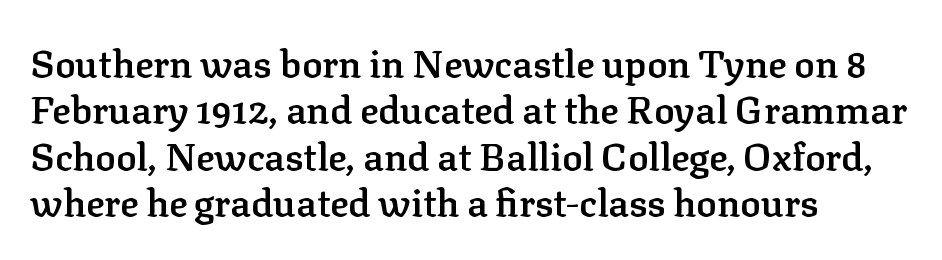
Do the letters lean? They stand straight. This sample uses a serif face. Inter-character spacing is left at the font's built-in metrics. Look at the stroke-to-counter ratio: somewhat heavy, a semibold. Quick note: underline off.
